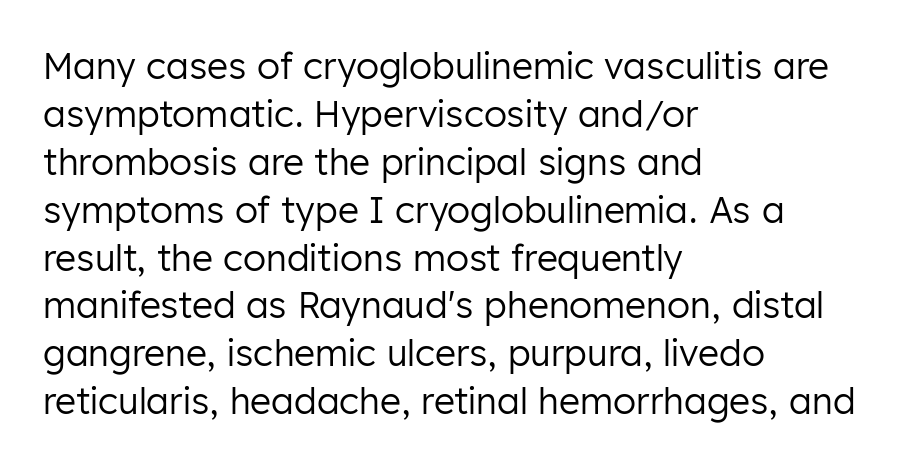
{"serif": "no", "italic": "no", "bold": "no", "weight": "regular", "width": "normal", "stroke_contrast": "low", "x_height": "medium", "monospaced": "no", "underline": "no", "align": "left", "line_spacing": "normal", "line_spacing_ratio": 1.33, "letter_spacing": "normal", "letter_spacing_em": 0.0, "glyph_px": 36}
